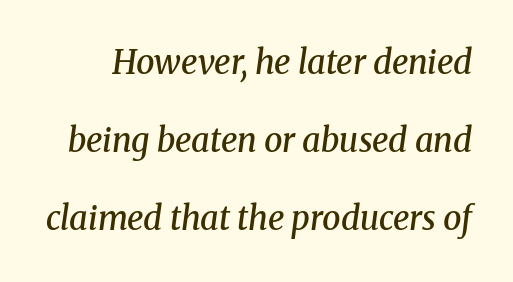
{"serif": "yes", "italic": "yes", "lean": "right", "slant_degrees": 8, "bold": "semi", "weight": "semibold", "width": "normal", "stroke_contrast": "medium", "x_height": "medium", "monospaced": "no", "underline": "no", "line_spacing": "loose", "line_spacing_ratio": 2.37, "letter_spacing": "normal", "letter_spacing_em": 0.0, "glyph_px": 33}
